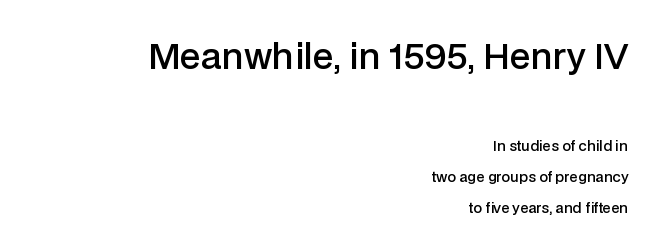
Q: Is the text bold? A: Semi-bold.
Q: Is the text italic (slanted)? A: No, it is upright.
Q: Is the typeface a serif or a sans-serif typeface? A: Sans-serif.
Q: Is the text underlined? A: No.
Q: How is the paragraph aligned? A: Right-aligned.
Q: Is the spacing between letters normal or unusually wide? A: Normal.
Q: Is the spacing between lines tight, normal or loose? A: Loose.
Q: Which block of text is set in a larger size, the first (top) or the second (bottom)? A: The first (top) one.
Q: Width (condensed, normal, or wide)? A: Normal.
Q: Stroke contrast? A: Low.
Q: x-height? A: Medium.
Q: Monospaced? A: No.
